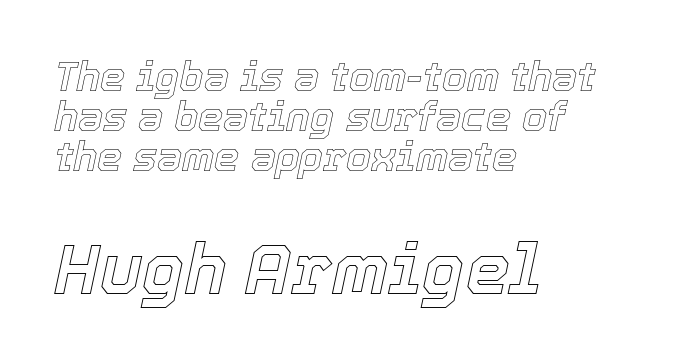
The image shows 70 px text type, italic (leaning right); set left-aligned, tight line spacing (1.0x), normal letter spacing, not underlined; the second (bottom) block is 1.75x larger; a medium x-height.
